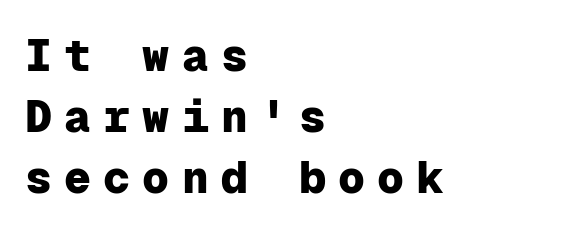
Regular leading. The letters march in equal steps, a hallmark of fixed-pitch type. You could only call the tracking loose — the letters float apart. These lines were composed using upright roman letters. Is the block centered? No — it sits flush against the left margin.
